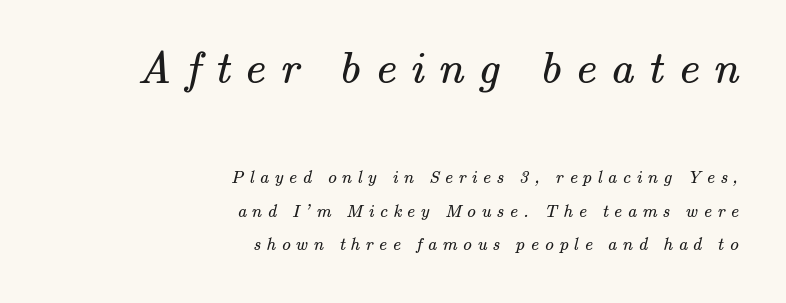
{"serif": "yes", "bold": "no", "weight": "regular", "width": "normal", "stroke_contrast": "medium", "x_height": "small", "monospaced": "no", "underline": "no", "align": "right", "line_spacing_ratio": 1.84, "letter_spacing": "wide", "letter_spacing_em": 0.31, "larger_block": "first", "size_ratio": 2.56, "glyph_px": 46}
